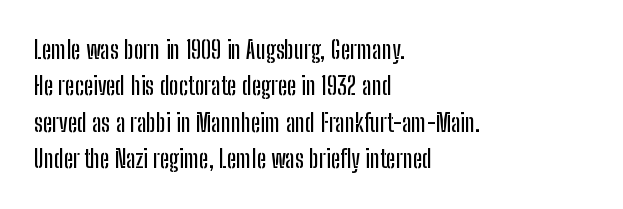
The image shows 25 px text type, upright; set left-aligned, normal line spacing (1.46x), normal letter spacing, not underlined.
